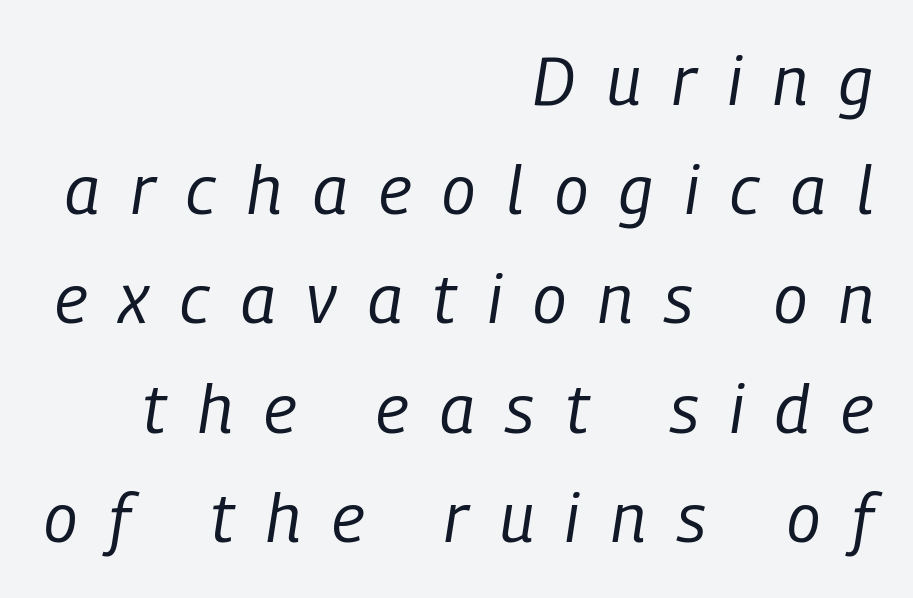
{"italic": "yes", "lean": "right", "slant_degrees": 9, "bold": "no", "weight": "regular", "width": "condensed", "stroke_contrast": "low", "x_height": "medium", "monospaced": "no", "underline": "no", "align": "right", "line_spacing": "normal", "line_spacing_ratio": 1.63, "letter_spacing": "wide", "letter_spacing_em": 0.47, "glyph_px": 67}
